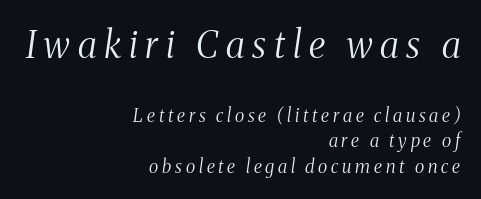
The image shows 37 px light, condensed serif type, italic (leaning right); set right-aligned, normal line spacing (1.43x), unusually wide letter spacing (+0.21 em), not underlined; the first (top) block is 2.06x larger; medium stroke contrast and a medium x-height.
